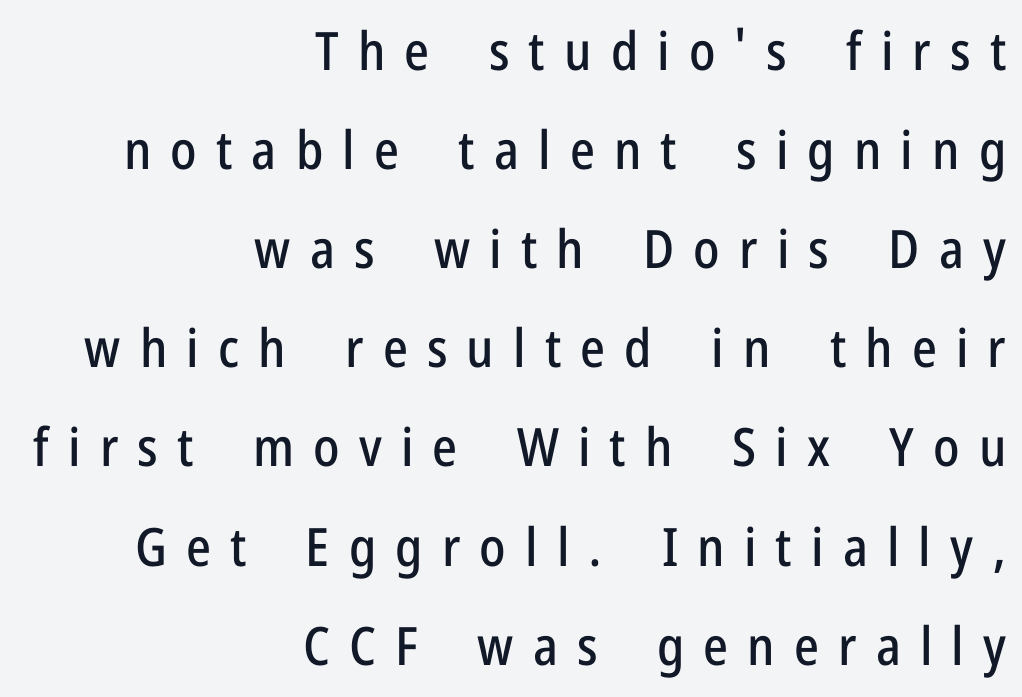
What stands out about the letter spacing? Its width — letters are far apart. The font's upright variant was chosen for this text. Is this a fixed-width face? No — the glyphs have proportional, varying widths. Look at the bottom of the vertical strokes: they stop flat, with no serifs. Glance below the letters and you will spot only blank space. One-word summary of the alignment: right.
